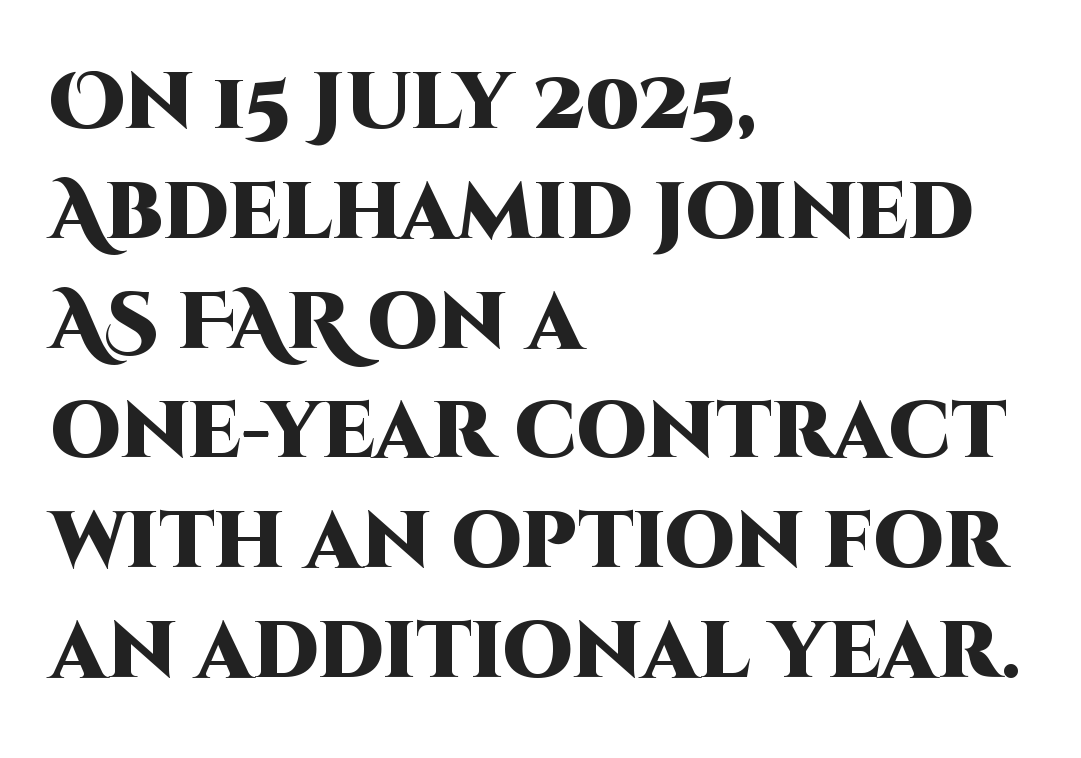
The image shows 79 px heavy sans-serif type, upright; set left-aligned, normal line spacing (1.39x), normal letter spacing, not underlined; high stroke contrast and a large x-height.
